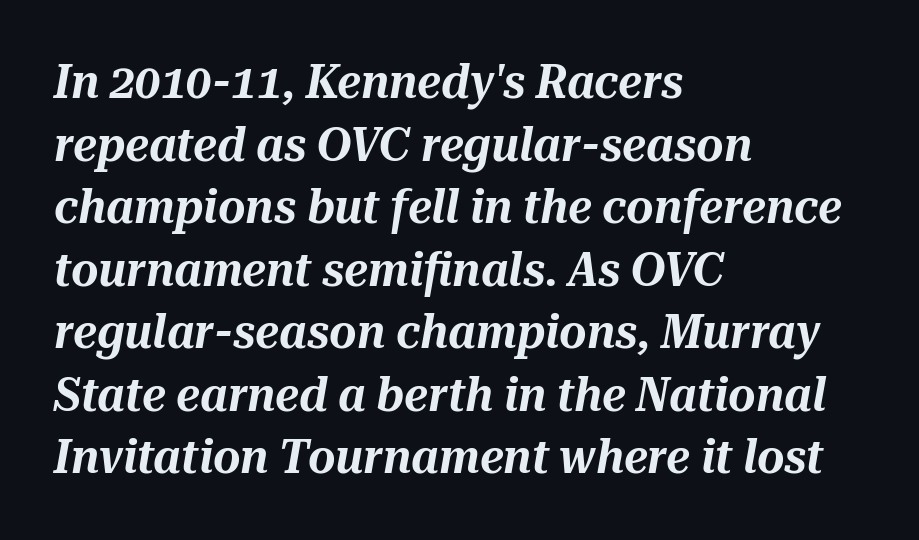
Q: Is the text italic (slanted)? A: Yes, it leans right by about 10 degrees.
Q: Is the text underlined? A: No.
Q: How is the paragraph aligned? A: Left-aligned.
Q: Is the spacing between letters normal or unusually wide? A: Normal.
Q: Is the spacing between lines tight, normal or loose? A: Normal.
Q: Width (condensed, normal, or wide)? A: Normal.
Q: Stroke contrast? A: Medium.
Q: x-height? A: Medium.
Q: Monospaced? A: No.
